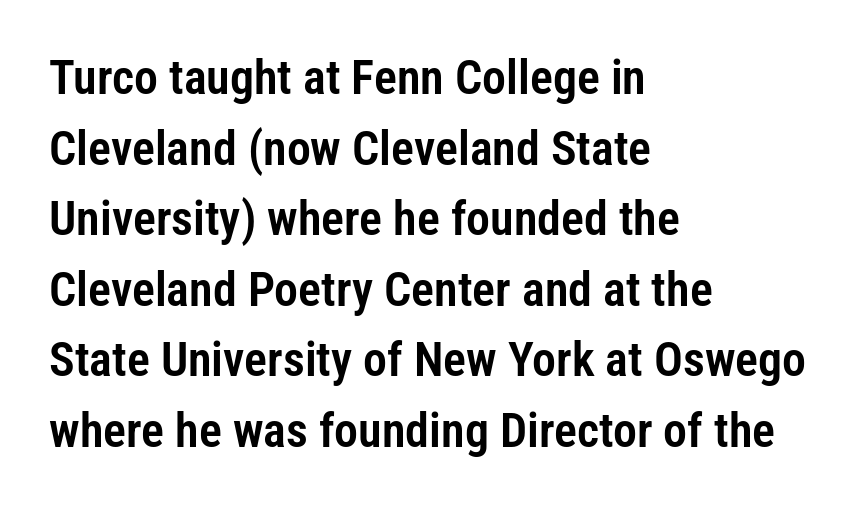
Q: Is the text italic (slanted)? A: No, it is upright.
Q: Is the typeface a serif or a sans-serif typeface? A: Sans-serif.
Q: Is the text underlined? A: No.
Q: How is the paragraph aligned? A: Left-aligned.
Q: Is the spacing between letters normal or unusually wide? A: Normal.
Q: Is the spacing between lines tight, normal or loose? A: Normal.
Q: Width (condensed, normal, or wide)? A: Condensed.
Q: Stroke contrast? A: Low.
Q: x-height? A: Medium.
Q: Monospaced? A: No.
